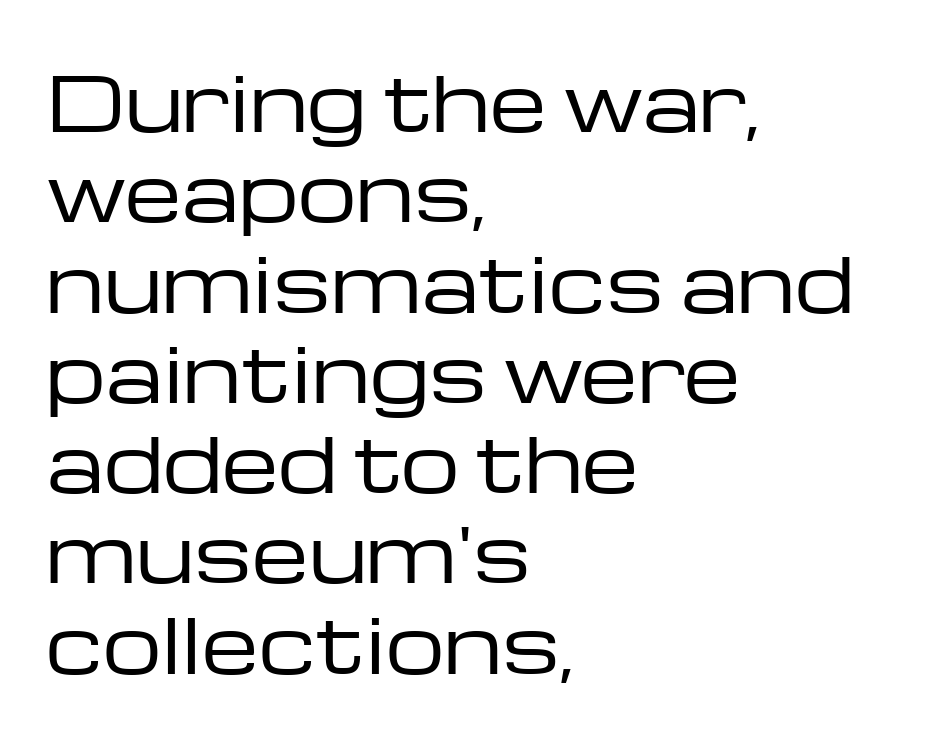
{"serif": "no", "italic": "no", "bold": "no", "weight": "regular", "width": "wide", "stroke_contrast": "low", "x_height": "medium", "monospaced": "no", "underline": "no", "align": "left", "line_spacing_ratio": 1.22, "letter_spacing": "normal", "letter_spacing_em": 0.0, "glyph_px": 74}
